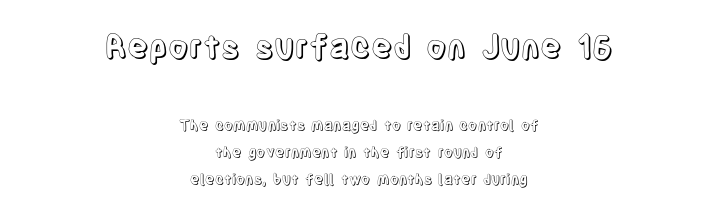
Q: Is the text italic (slanted)? A: No, it is upright.
Q: Is the text underlined? A: No.
Q: How is the paragraph aligned? A: Centered.
Q: Is the spacing between letters normal or unusually wide? A: Normal.
Q: Is the spacing between lines tight, normal or loose? A: Loose.
Q: Which block of text is set in a larger size, the first (top) or the second (bottom)? A: The first (top) one.
Q: Width (condensed, normal, or wide)? A: Condensed.
Q: x-height? A: Large.
Q: Monospaced? A: No.
